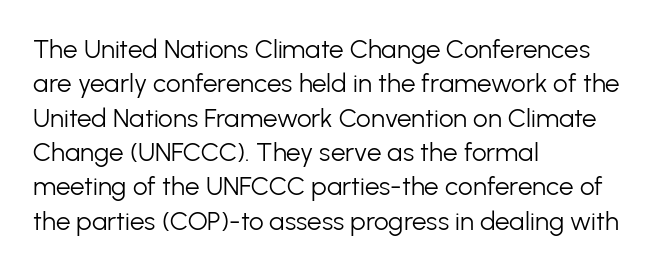
Leftover space on each line is placed entirely after the last word. Notice how the stems are strictly vertical — no italics here. The rendering uses a moderate line-height, typical for paragraphs. Underlining? Definitely not there. A light-to-regular cut is what we see here.
